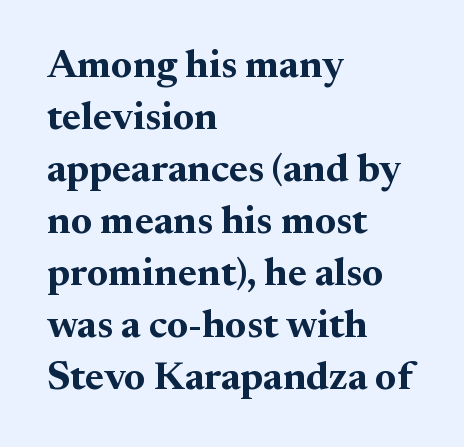
Letters rest on an invisible, unmarked baseline. The letters advance in unequal steps, a hallmark of proportional type. The lines in this sample share a left origin and differ only in where they stop. The type family on display is of the serif kind.
